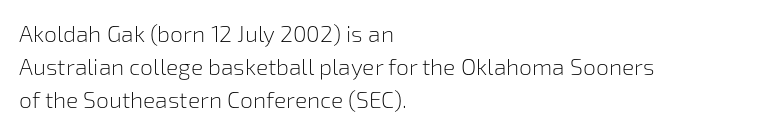
Q: Is the text bold? A: No.
Q: Is the text italic (slanted)? A: No, it is upright.
Q: Is the text underlined? A: No.
Q: How is the paragraph aligned? A: Left-aligned.
Q: Is the spacing between letters normal or unusually wide? A: Normal.
Q: Is the spacing between lines tight, normal or loose? A: Normal.
